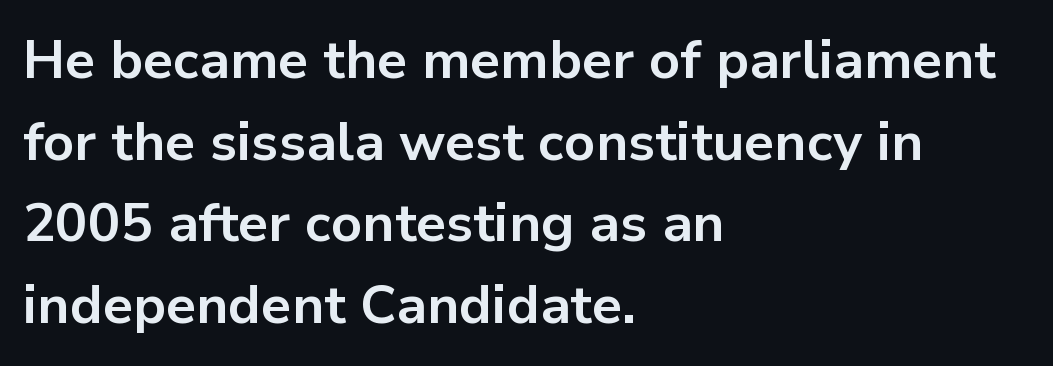
Ascenders rise straight up at ninety degrees. The passage shown is typeset with a sans-serif family. The space beneath each line is pristine and unruled. Summary of weight: heavy, a full bold.
